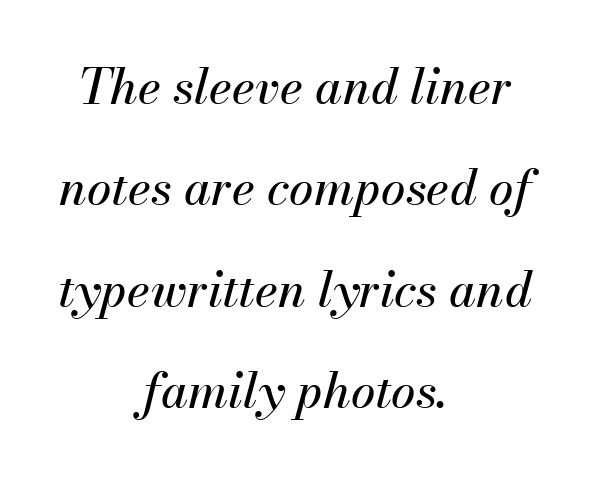
Q: Is the text italic (slanted)? A: Yes, it leans right by about 13 degrees.
Q: Is the text underlined? A: No.
Q: How is the paragraph aligned? A: Centered.
Q: Is the spacing between letters normal or unusually wide? A: Normal.
Q: Is the spacing between lines tight, normal or loose? A: Loose.
Q: Width (condensed, normal, or wide)? A: Normal.
Q: Stroke contrast? A: Medium.
Q: x-height? A: Small.
Q: Monospaced? A: No.
